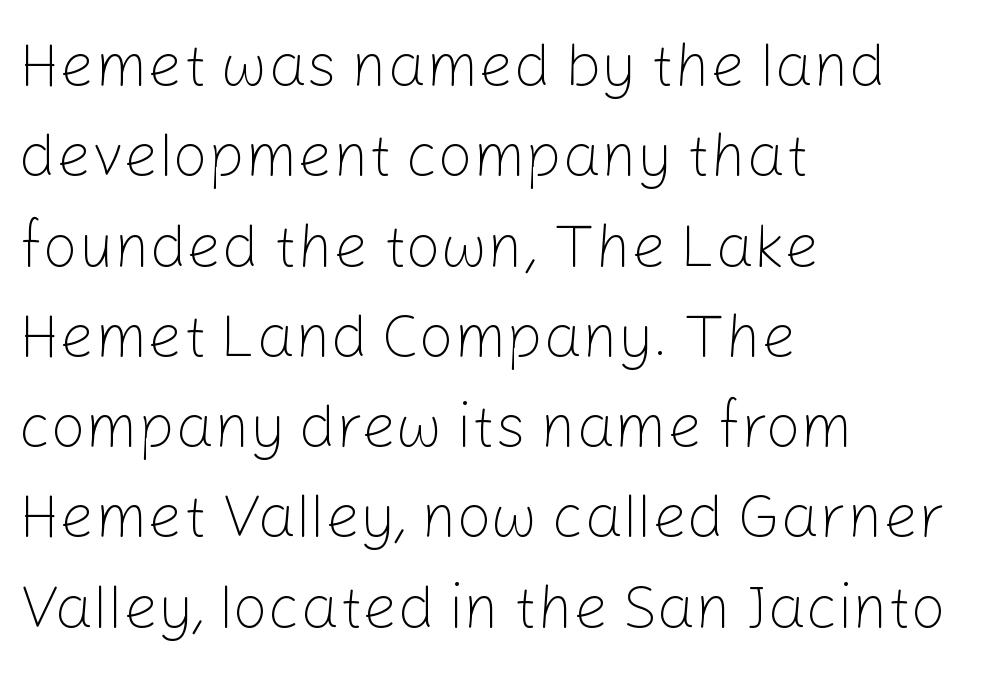
The image shows 61 px light sans-serif type, upright; set left-aligned, normal line spacing (1.48x), normal letter spacing, not underlined; low stroke contrast and a medium x-height.
